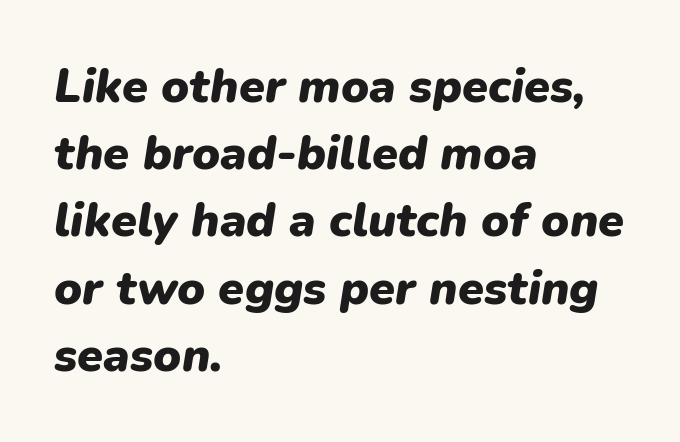
The image shows 47 px heavy type, italic (leaning right); set left-aligned, normal line spacing (1.43x), normal letter spacing, not underlined; low stroke contrast and a medium x-height.
